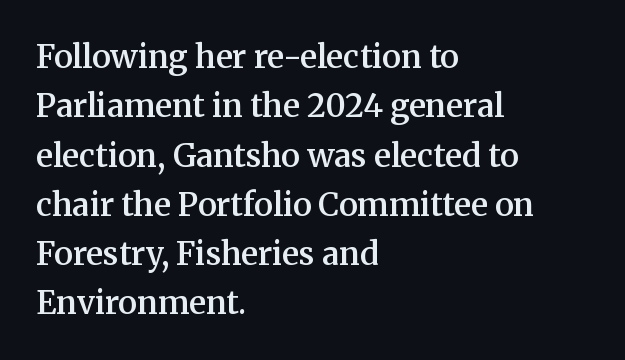
Q: Is the text bold? A: Semi-bold.
Q: Is the text italic (slanted)? A: No, it is upright.
Q: Is the typeface a serif or a sans-serif typeface? A: Serif.
Q: Is the text underlined? A: No.
Q: How is the paragraph aligned? A: Left-aligned.
Q: Is the spacing between letters normal or unusually wide? A: Normal.
Q: Is the spacing between lines tight, normal or loose? A: Normal.
Q: Width (condensed, normal, or wide)? A: Normal.
Q: Stroke contrast? A: Medium.
Q: x-height? A: Medium.
Q: Monospaced? A: No.
